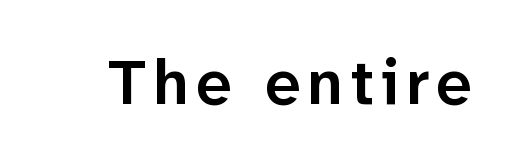
The image shows 64 px semibold sans-serif type, upright; set not underlined; low stroke contrast and a medium x-height.
